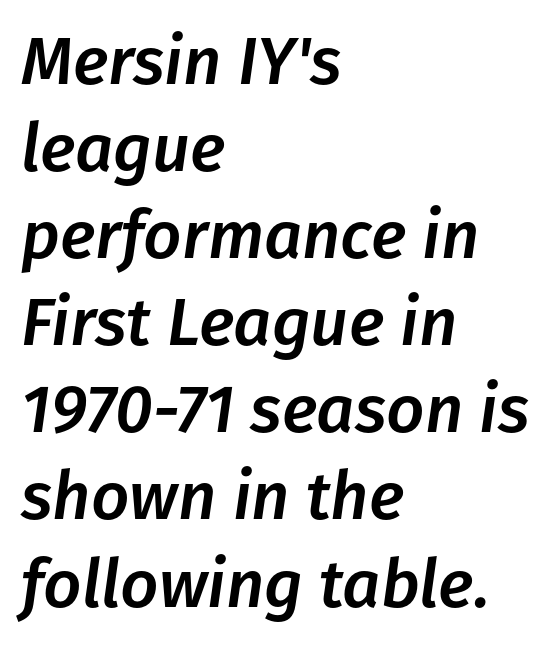
The passage shown is typed in a proportional face where columns would drift. Underlining? Definitely not there. This rendering leaves character spacing at its baseline value. Every character sits at an angle, as italics do. Whoever set this chose a conventional vertical rhythm.
